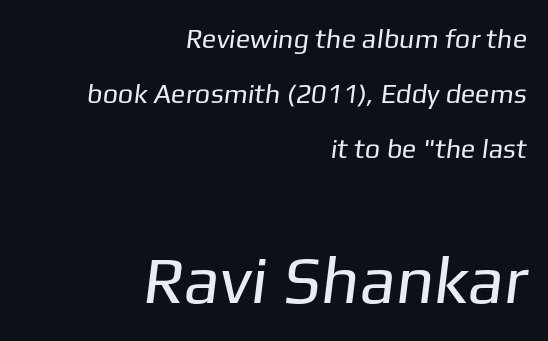
{"serif": "no", "bold": "no", "weight": "regular", "width": "normal", "stroke_contrast": "low", "x_height": "medium", "monospaced": "no", "underline": "no", "align": "right", "line_spacing": "loose", "line_spacing_ratio": 2.03, "letter_spacing": "normal", "letter_spacing_em": 0.0, "larger_block": "second", "size_ratio": 2.48, "glyph_px": 67}
